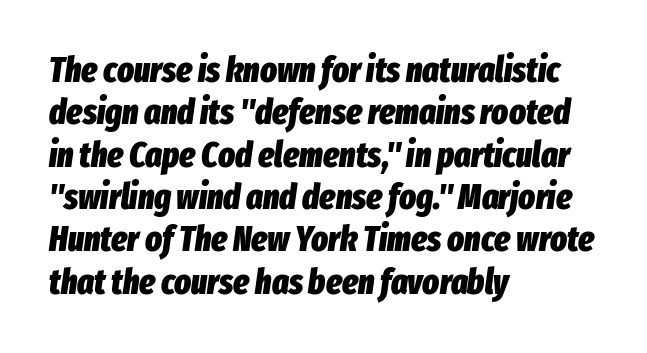
Strokes here are thick enough to call this a true bold. Unmarked baselines from the first word to the last. The typography opts for an oblique posture over an upright one. Is the letter spacing exaggerated? No — it looks like the ordinary default. One-word summary of the alignment: left. Here the designer chose a conventional face with non-uniform glyph widths.
